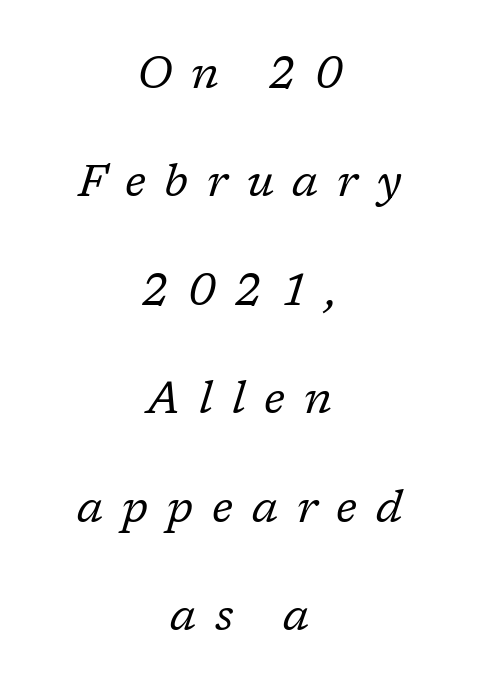
Q: Is the text bold? A: No.
Q: Is the text italic (slanted)? A: Yes, it leans right by about 17 degrees.
Q: Is the typeface a serif or a sans-serif typeface? A: Serif.
Q: Is the text underlined? A: No.
Q: How is the paragraph aligned? A: Centered.
Q: Is the spacing between letters normal or unusually wide? A: Unusually wide.
Q: Is the spacing between lines tight, normal or loose? A: Loose.
Q: Width (condensed, normal, or wide)? A: Normal.
Q: Stroke contrast? A: Low.
Q: x-height? A: Medium.
Q: Monospaced? A: No.
